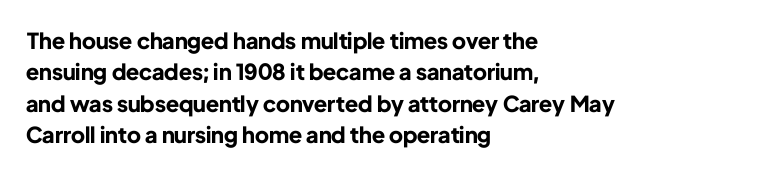
{"italic": "no", "bold": "yes", "underline": "no", "align": "left", "line_spacing": "normal", "line_spacing_ratio": 1.43, "letter_spacing": "normal", "letter_spacing_em": 0.0, "glyph_px": 22}
